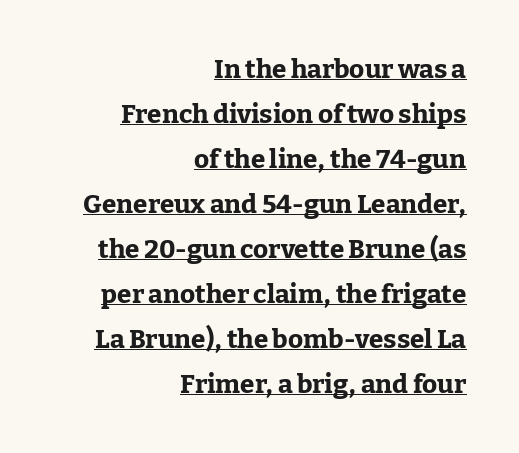
{"italic": "no", "bold": "yes", "underline": "yes", "align": "right", "line_spacing_ratio": 1.73, "letter_spacing": "normal", "letter_spacing_em": 0.0, "glyph_px": 26}
